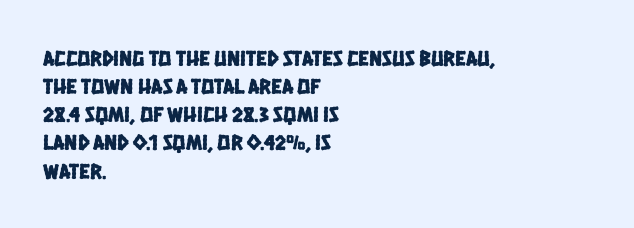
The lines sit at an ordinary, default distance from one another. Alignment: flush left. The tracking reads as untouched default to a designer's eye. The area under the type is left untouched.
